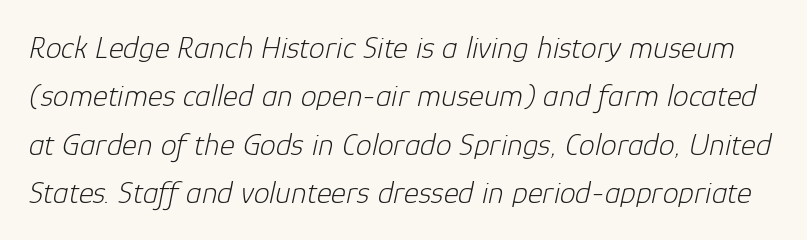
{"italic": "yes", "lean": "right", "slant_degrees": 12, "bold": "no", "weight": "light", "width": "normal", "stroke_contrast": "low", "x_height": "medium", "monospaced": "no", "underline": "no", "line_spacing": "normal", "line_spacing_ratio": 1.51, "letter_spacing": "normal", "letter_spacing_em": 0.0, "glyph_px": 32}
